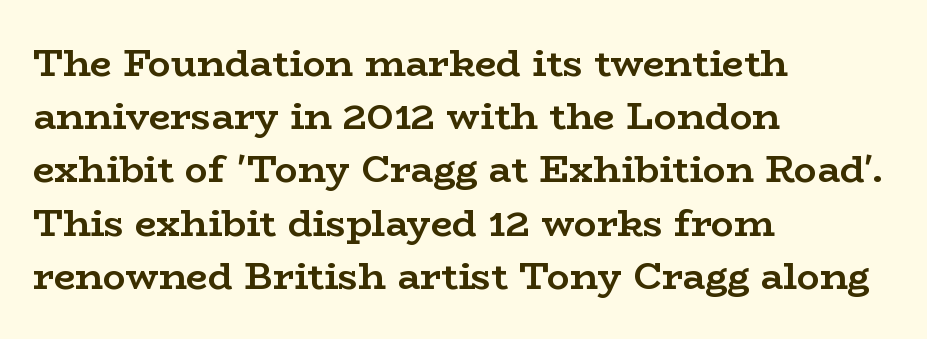
The image shows 38 px semibold, wide serif type, upright; set left-aligned, normal line spacing (1.4x), normal letter spacing, not underlined; low stroke contrast and a medium x-height.
